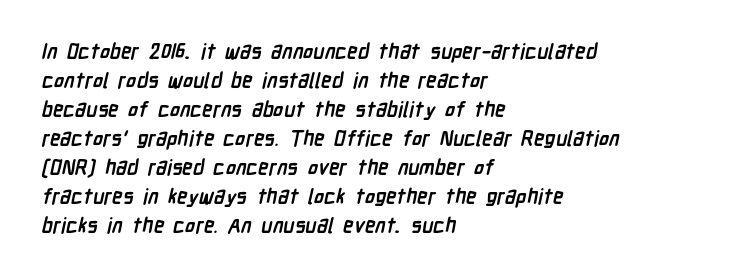
The image shows 21 px bold type; set left-aligned, normal line spacing (1.38x), normal letter spacing, not underlined.
